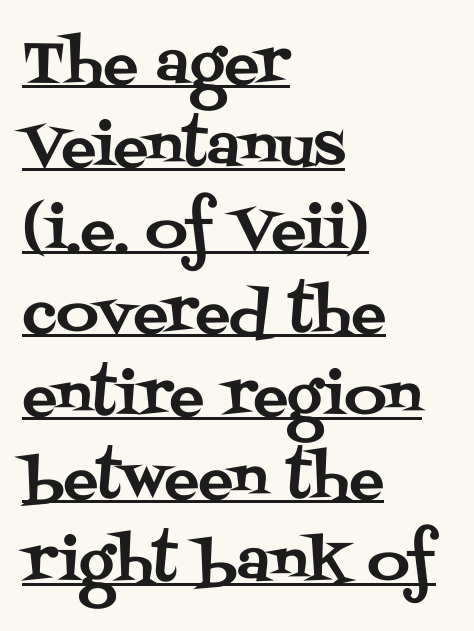
The typesetter has applied underlining to the passage shown. The font's upright variant was chosen for this text. Font category for this specimen: serif. The lines are quadded left. The rows are spaced the way most documents space them. The passage shown has conventional tracking throughout.
